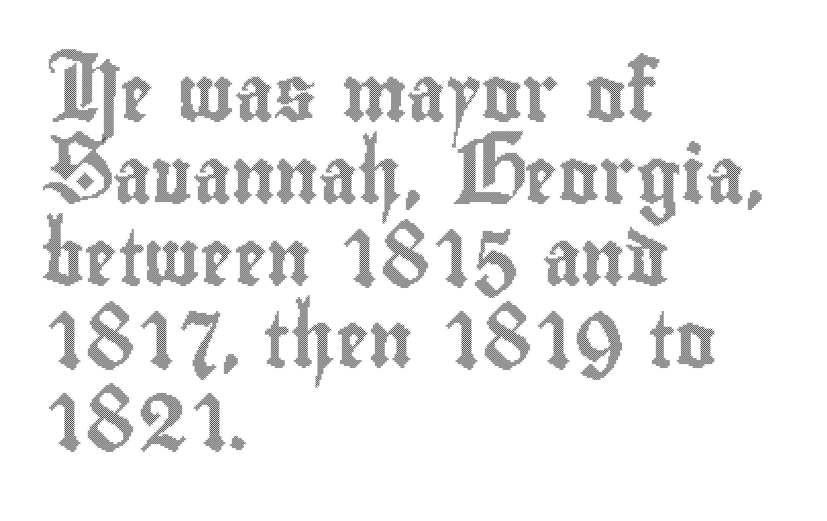
Normally led — the rows are evenly, conventionally spaced. Character widths vary here, with narrow letters taking less room than wide ones. The paragraph shown leans on its left margin. Caption: standard tracking, unaltered. Decoration check: the copy has no underline. These lines were composed using upright roman letters.
